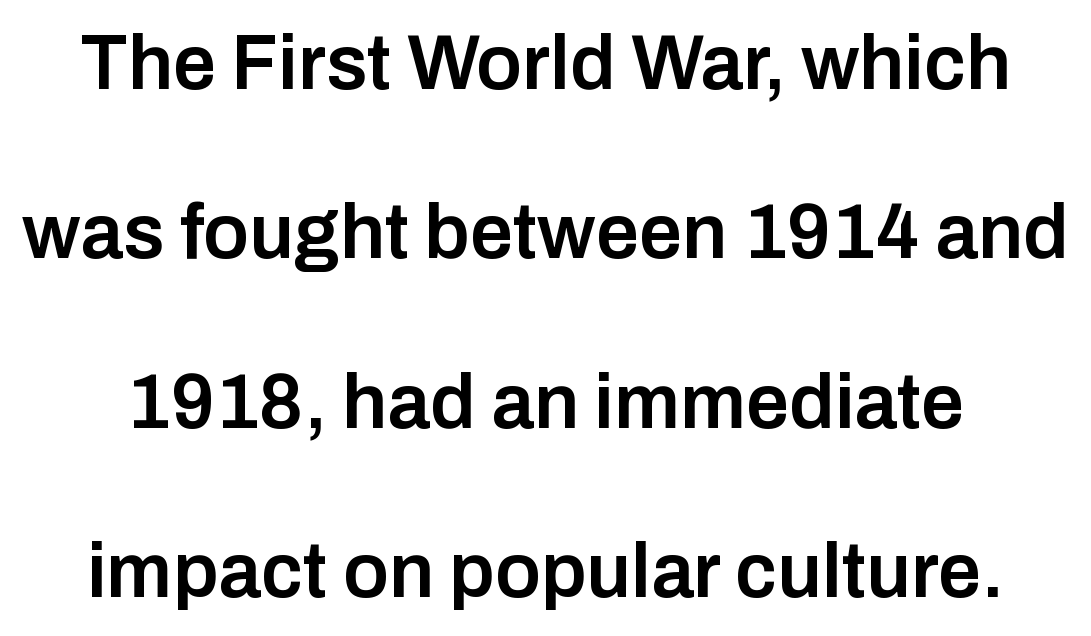
The image shows 77 px semibold sans-serif type, upright; set loose line spacing (2.2x), normal letter spacing, not underlined; low stroke contrast and a medium x-height.
